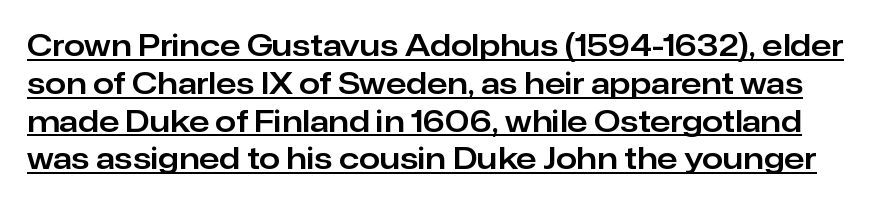
{"serif": "no", "italic": "no", "width": "normal", "stroke_contrast": "low", "x_height": "medium", "monospaced": "no", "underline": "yes", "line_spacing": "normal", "line_spacing_ratio": 1.26, "letter_spacing": "normal", "letter_spacing_em": 0.0, "glyph_px": 30}
